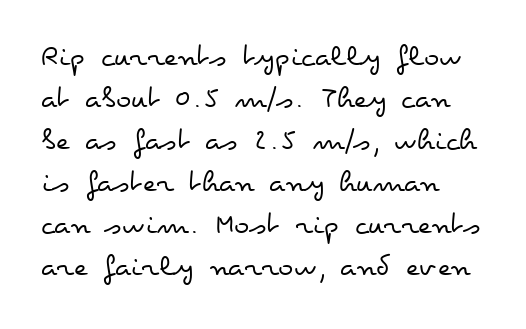
Q: Is the text bold? A: No.
Q: Is the text italic (slanted)? A: No, it is upright.
Q: Is the text underlined? A: No.
Q: How is the paragraph aligned? A: Left-aligned.
Q: Is the spacing between letters normal or unusually wide? A: Normal.
Q: Is the spacing between lines tight, normal or loose? A: Normal.
Q: Width (condensed, normal, or wide)? A: Wide.
Q: Stroke contrast? A: Low.
Q: x-height? A: Small.
Q: Monospaced? A: No.
